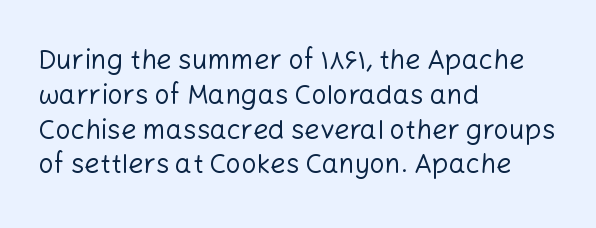
This sample keeps an unexceptional amount of space between lines. Characters remain perfectly vertical along every line. The gap between lines stays unmarked. Is this a heavy cut? Hardly; it is regular or lighter.
